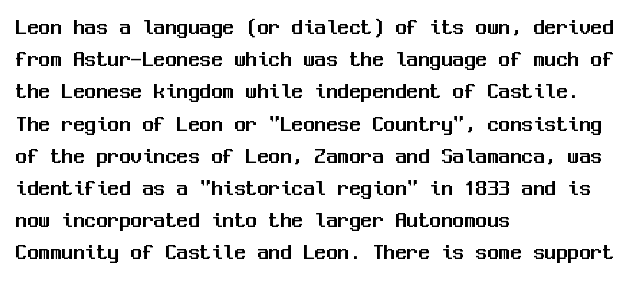
{"italic": "no", "underline": "no", "align": "left", "line_spacing": "normal", "line_spacing_ratio": 1.4, "letter_spacing": "normal", "letter_spacing_em": 0.0, "glyph_px": 23}
